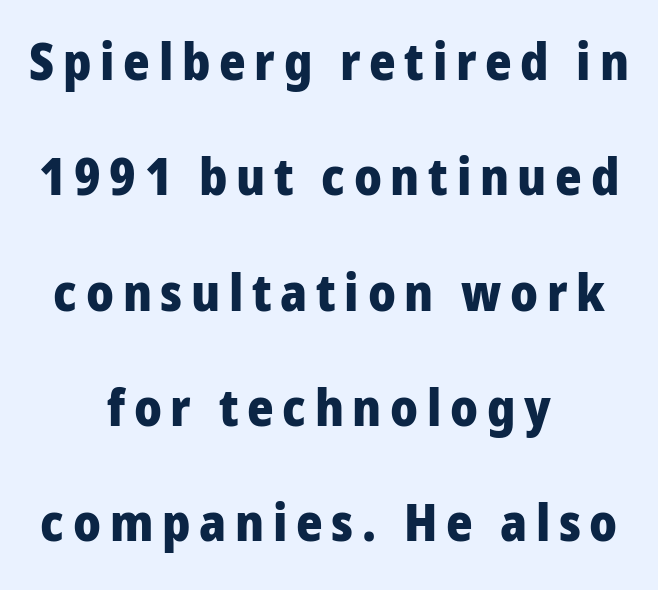
Each letter keeps its own natural width here, so spacing adapts to shape. Quick note: interline space is abundant. Horizontally, the lines are justified to the midpoint only. Does the lettering tilt? It doesn't — this is upright.
